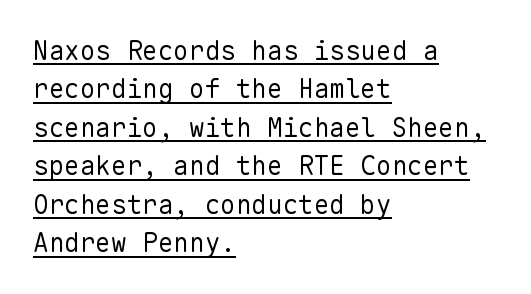
Q: Is the text bold? A: No.
Q: Is the text italic (slanted)? A: No, it is upright.
Q: Is the text underlined? A: Yes.
Q: How is the paragraph aligned? A: Left-aligned.
Q: Is the spacing between letters normal or unusually wide? A: Normal.
Q: Is the spacing between lines tight, normal or loose? A: Normal.
